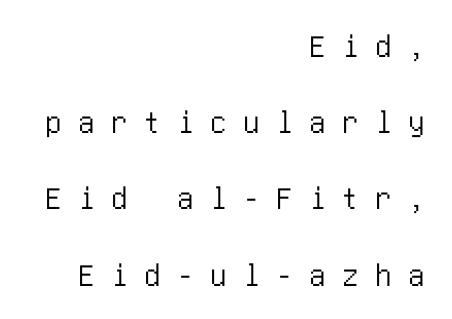
The image shows 33 px condensed sans-serif type, upright; set right-aligned, loose line spacing (2.31x), unusually wide letter spacing (+0.5 em), not underlined; low stroke contrast and a large x-height.
